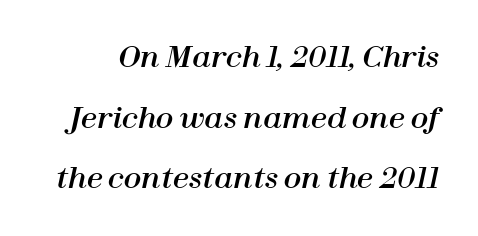
The specimen omits any rule beneath the text block's lines. The letters are slanted; this is an italic face. Inter-character spacing is left at the font's built-in metrics. Note the varied advance widths — an 'i' is clearly narrower than an 'm'. These lines stand farther apart than default settings would place them.
